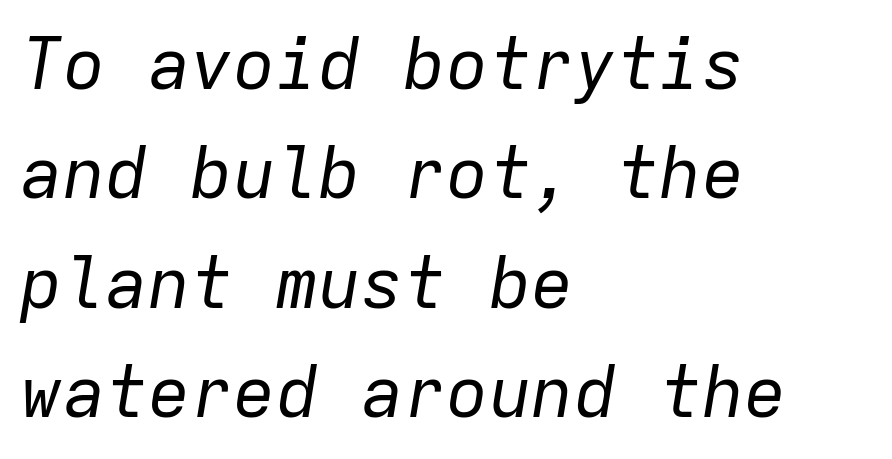
You could call the tracking neutral — neither tight nor loose. Would a proofreader flag this as italicized? Yes. Monospaced: the letters line up in strict vertical columns. Letters rest on an invisible, unmarked baseline.
